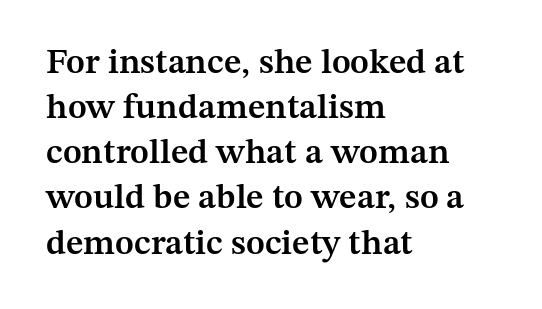
The image shows 35 px semibold serif type, upright; set left-aligned, normal line spacing (1.29x), normal letter spacing, not underlined; medium stroke contrast and a medium x-height.
